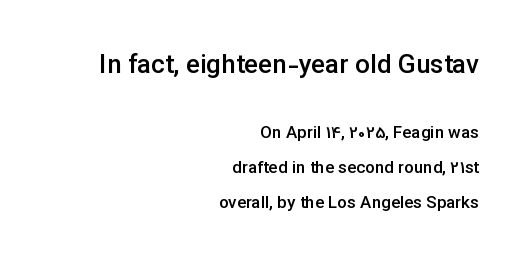
The image shows 26 px text type, upright; set right-aligned, loose line spacing (2.05x), normal letter spacing, not underlined; the first (top) block is 1.53x larger.
